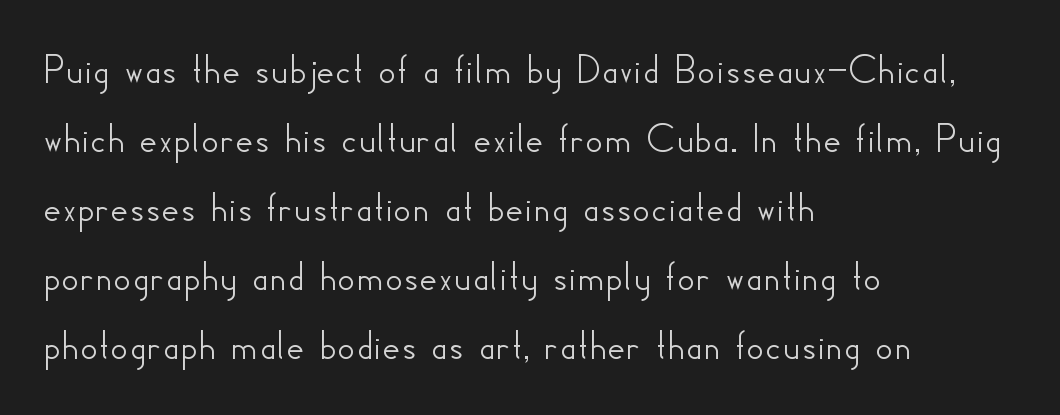
{"serif": "no", "italic": "no", "width": "normal", "stroke_contrast": "low", "x_height": "small", "monospaced": "no", "underline": "no", "align": "left", "line_spacing": "normal", "line_spacing_ratio": 1.57, "letter_spacing": "normal", "letter_spacing_em": 0.0, "glyph_px": 44}
